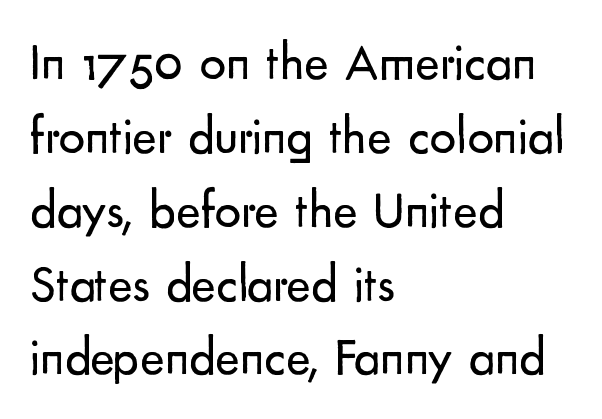
Q: Is the text bold? A: No.
Q: Is the text italic (slanted)? A: No, it is upright.
Q: Is the typeface a serif or a sans-serif typeface? A: Sans-serif.
Q: Is the text underlined? A: No.
Q: How is the paragraph aligned? A: Left-aligned.
Q: Is the spacing between letters normal or unusually wide? A: Normal.
Q: Is the spacing between lines tight, normal or loose? A: Normal.
Q: Width (condensed, normal, or wide)? A: Normal.
Q: Stroke contrast? A: Low.
Q: x-height? A: Small.
Q: Monospaced? A: No.
